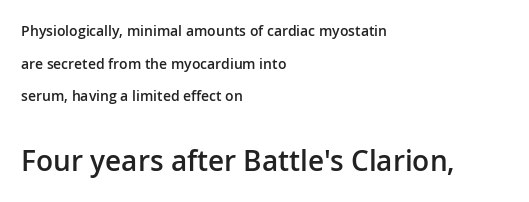
Whoever set this made the second block the dominant, larger element. The letters advance in unequal steps, a hallmark of proportional type. You can tell from the bare stems that sans-serif type was used. Nobody drew a line under any word here.
